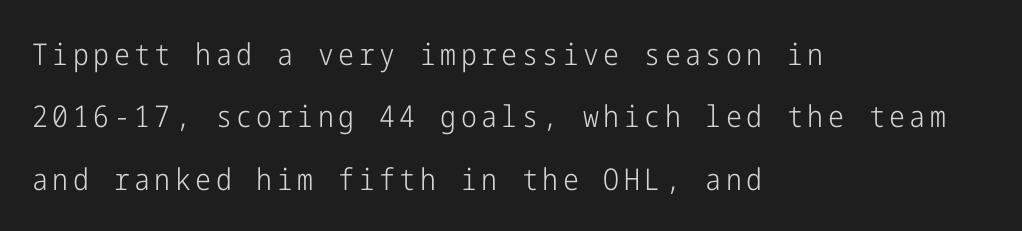
The font sits on the lighter half of the weight spectrum, regular included. Notice how the stems are strictly vertical — no italics here. The passage shown is typeset with a sans-serif family. The strip under each line holds only bare page. Students, observe: this is what heavily led, spacious text looks like. Line starts are locked; line ends wander.
